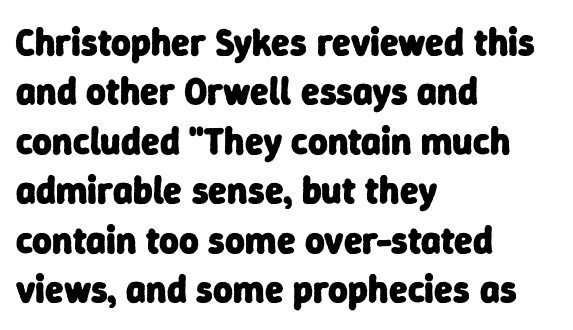
{"serif": "no", "bold": "yes", "weight": "heavy", "width": "normal", "stroke_contrast": "low", "x_height": "medium", "monospaced": "no", "underline": "no", "align": "left", "line_spacing": "normal", "line_spacing_ratio": 1.3, "letter_spacing": "normal", "letter_spacing_em": 0.0, "glyph_px": 38}
